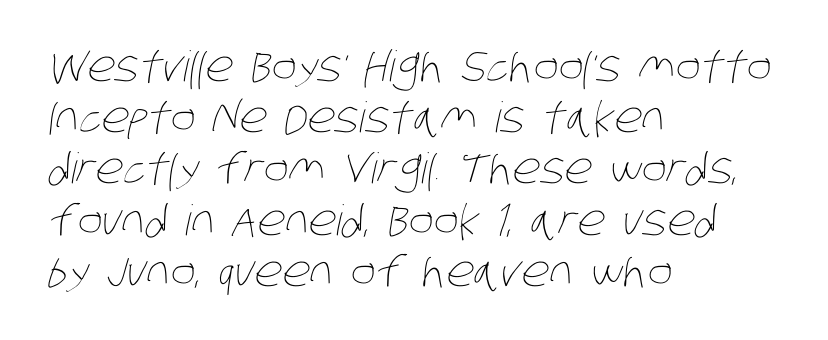
Q: Is the text bold? A: No.
Q: Is the text underlined? A: No.
Q: How is the paragraph aligned? A: Left-aligned.
Q: Is the spacing between letters normal or unusually wide? A: Normal.
Q: Width (condensed, normal, or wide)? A: Condensed.
Q: Stroke contrast? A: Low.
Q: x-height? A: Large.
Q: Monospaced? A: No.
